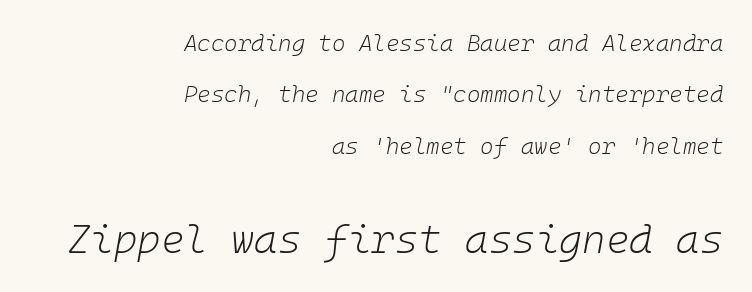
An italicized treatment has been applied to the whole sample. A bare baseline throughout the passage. Line ends are locked; line starts wander. The cut favours lightness, reaching ordinary text weight at its darkest. Every character here occupies the same horizontal width, giving the sample a typewriter-like rhythm.
